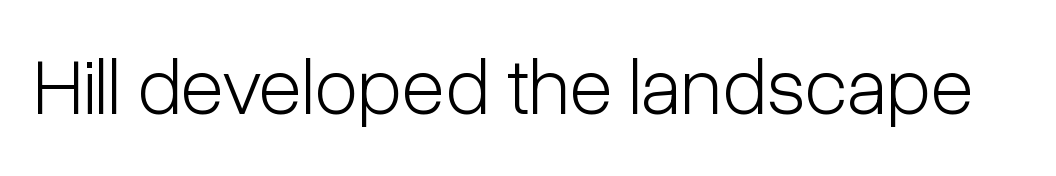
Q: Is the text bold? A: No.
Q: Is the text italic (slanted)? A: No, it is upright.
Q: Is the typeface a serif or a sans-serif typeface? A: Sans-serif.
Q: Is the text underlined? A: No.
Q: Is the spacing between letters normal or unusually wide? A: Normal.
Q: Width (condensed, normal, or wide)? A: Condensed.
Q: Stroke contrast? A: Low.
Q: x-height? A: Medium.
Q: Monospaced? A: No.
